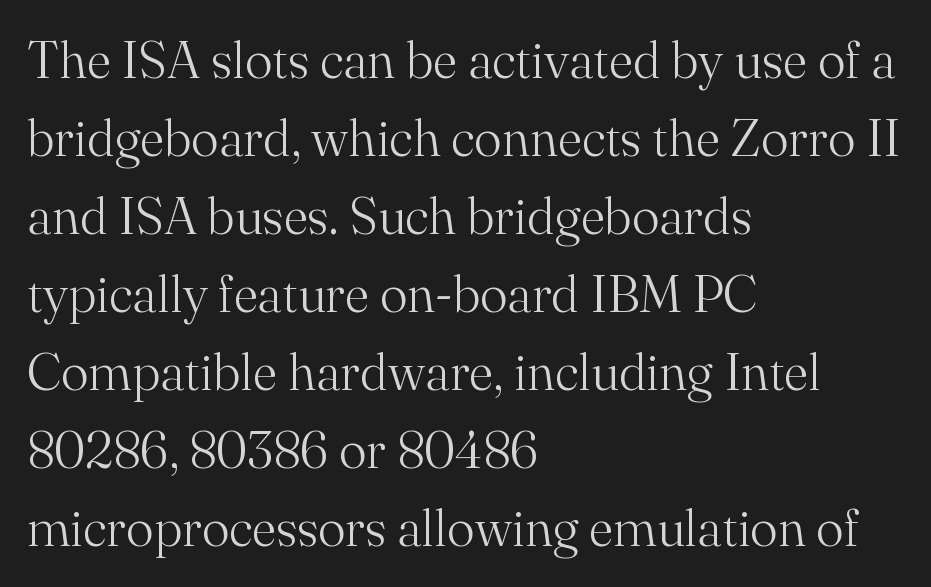
Q: Is the text bold? A: No.
Q: Is the text italic (slanted)? A: No, it is upright.
Q: Is the typeface a serif or a sans-serif typeface? A: Serif.
Q: Is the text underlined? A: No.
Q: How is the paragraph aligned? A: Left-aligned.
Q: Is the spacing between letters normal or unusually wide? A: Normal.
Q: Is the spacing between lines tight, normal or loose? A: Normal.
Q: Width (condensed, normal, or wide)? A: Normal.
Q: Stroke contrast? A: Medium.
Q: x-height? A: Small.
Q: Monospaced? A: No.
